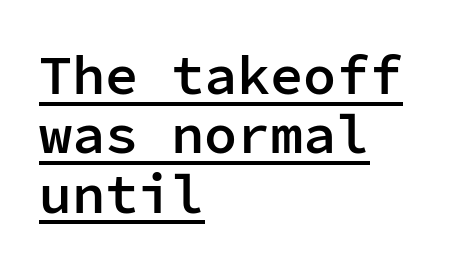
Successive baselines arrive quickly, one right under another. Tracking value appears to be zero — textbook default spacing. Visually the block forms a straight wall on the left and a jagged coastline on the right. This sample carries an underscore along the baseline area. This is the in-between weight designers call semibold or demi.
